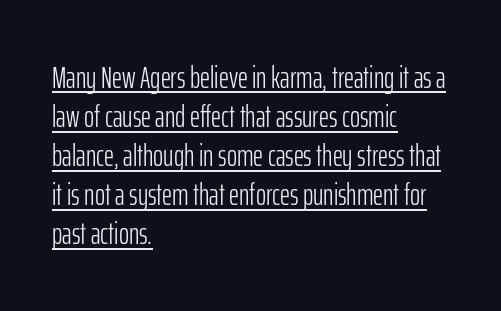
Is there much room between lines? A standard amount, neither cramped nor airy. The face used here is proportionally spaced, like ordinary book or web type. Reading down the block, your eye returns to a fixed left position each line. A typesetter would label this face a sans. Ordinary non-slanted type is in use.
